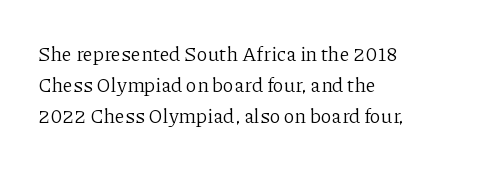
Q: Is the text bold? A: No.
Q: Is the text italic (slanted)? A: No, it is upright.
Q: Is the text underlined? A: No.
Q: How is the paragraph aligned? A: Left-aligned.
Q: Is the spacing between letters normal or unusually wide? A: Normal.
Q: Is the spacing between lines tight, normal or loose? A: Normal.
